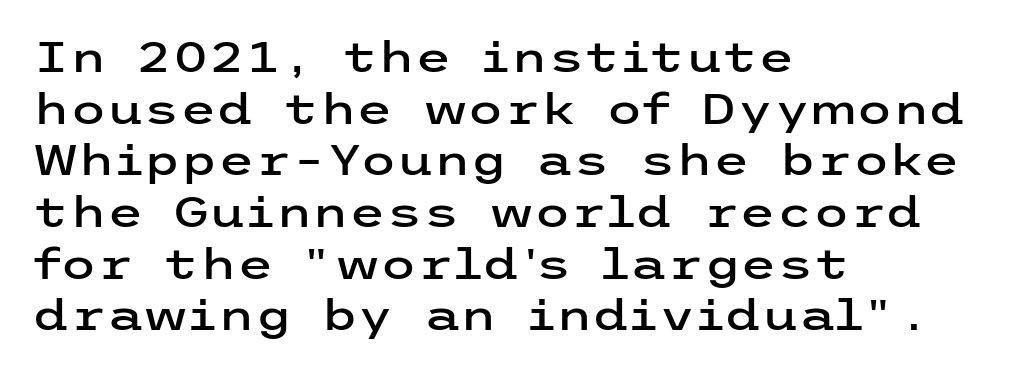
The passage shown has conventional tracking throughout. No word sits above an underline. Every row of glyphs begins at an identical x-position on the left. The type family on display is of the sans-serif kind. Do the letters lean? They stand straight.
